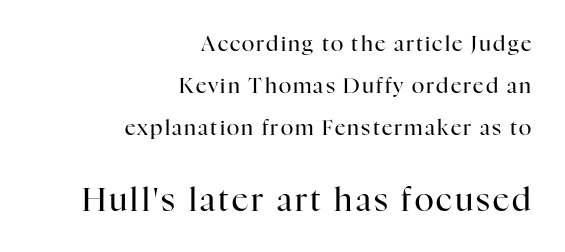
{"serif": "yes", "italic": "no", "bold": "no", "weight": "regular", "width": "normal", "stroke_contrast": "high", "x_height": "medium", "monospaced": "no", "underline": "no", "align": "right", "line_spacing": "loose", "line_spacing_ratio": 1.99, "larger_block": "second", "size_ratio": 1.52, "glyph_px": 32}
